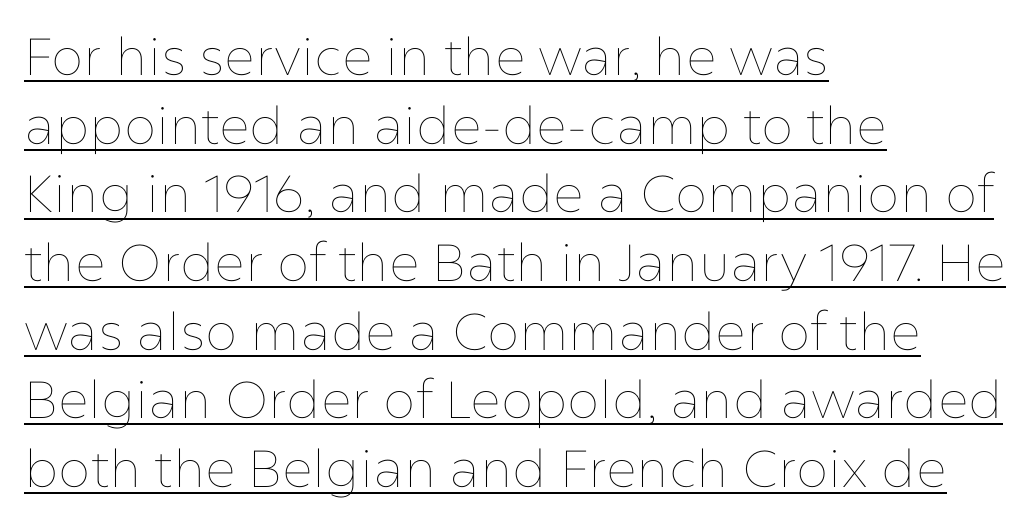
{"italic": "no", "bold": "no", "weight": "thin", "width": "normal", "stroke_contrast": "low", "x_height": "medium", "monospaced": "no", "underline": "yes", "align": "left", "line_spacing": "normal", "line_spacing_ratio": 1.32, "letter_spacing": "normal", "letter_spacing_em": 0.0, "glyph_px": 52}
